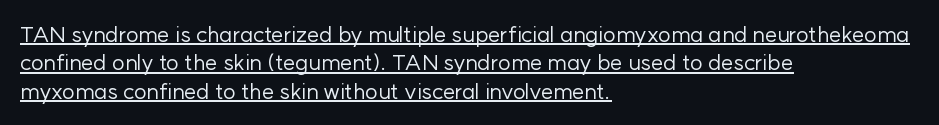
{"italic": "no", "bold": "no", "underline": "yes", "align": "left", "line_spacing": "normal", "line_spacing_ratio": 1.29, "letter_spacing": "normal", "letter_spacing_em": 0.0, "glyph_px": 22}
